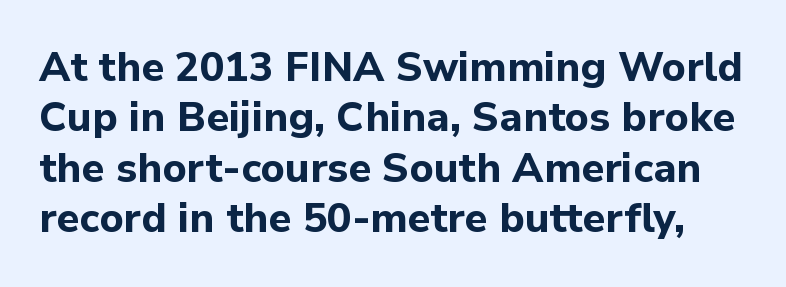
Words appear dense and cohesive because spacing is normal. Unlike a traditional serif, this face leaves its strokes unadorned. Proportional: the letters do not fall into vertical columns. The specimen omits any rule beneath the text block's lines.
